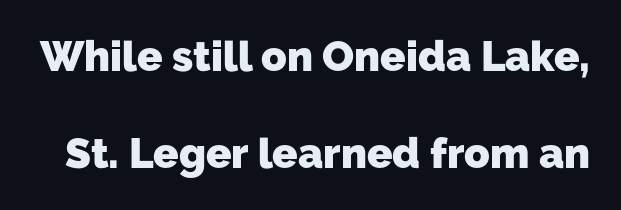
{"serif": "no", "bold": "yes", "weight": "heavy", "width": "normal", "stroke_contrast": "low", "x_height": "medium", "monospaced": "no", "underline": "no", "line_spacing": "loose", "line_spacing_ratio": 2.32, "letter_spacing": "normal", "letter_spacing_em": 0.0, "glyph_px": 42}
